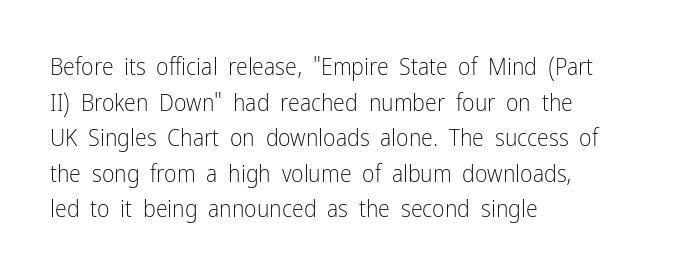
The image shows 24 px text type, upright; set left-aligned, normal line spacing (1.48x), normal letter spacing, not underlined.
